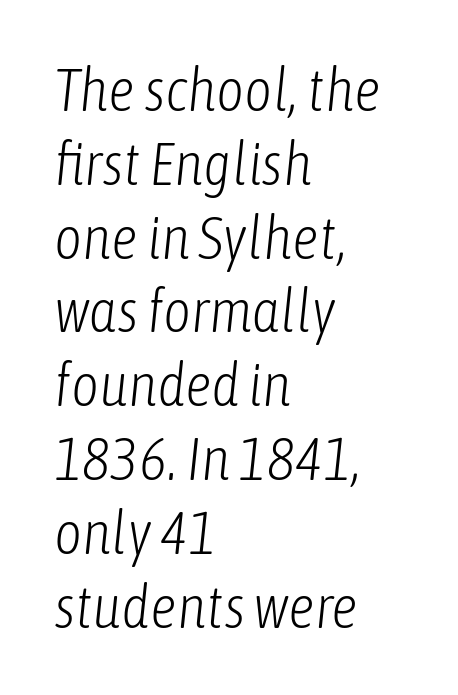
The image shows 60 px light, condensed type, italic (leaning right); set left-aligned, line spacing 1.23x, normal letter spacing, not underlined; low stroke contrast and a medium x-height.
